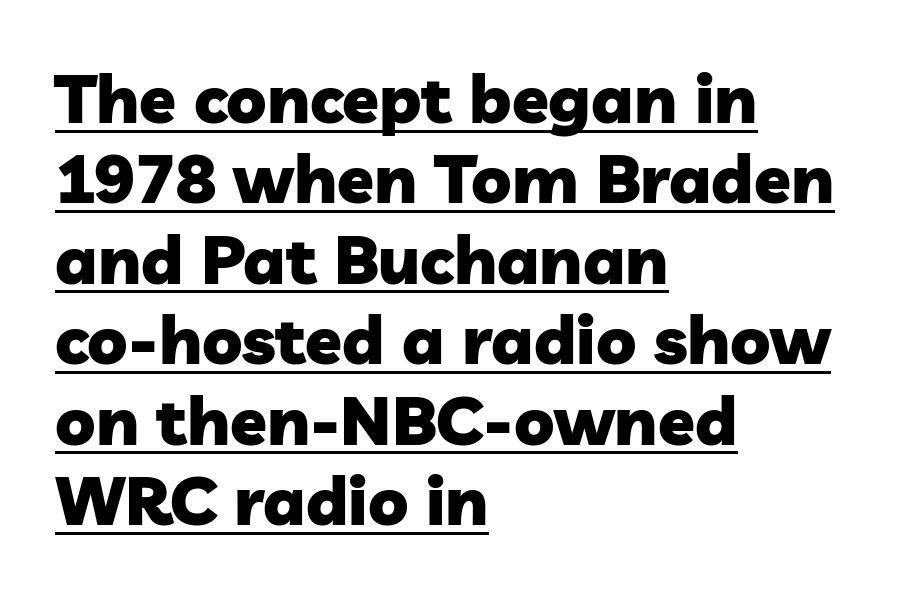
The image shows 67 px heavy sans-serif type; set left-aligned, line spacing 1.2x, normal letter spacing, underlined; low stroke contrast and a medium x-height.
